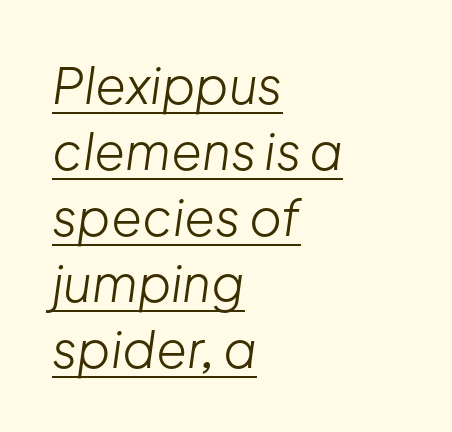
The image shows 50 px light type, italic (leaning right); set left-aligned, normal line spacing (1.32x), normal letter spacing, underlined; low stroke contrast and a medium x-height.
